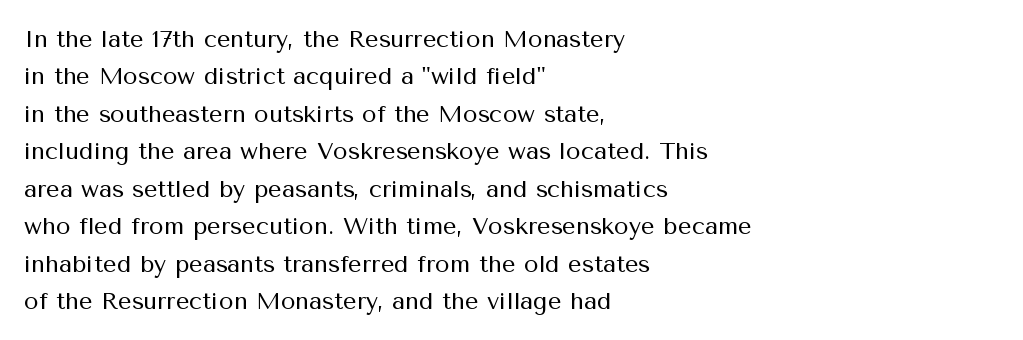
{"italic": "no", "bold": "no", "underline": "no", "align": "left", "line_spacing": "normal", "line_spacing_ratio": 1.56, "letter_spacing": "normal", "letter_spacing_em": 0.0, "glyph_px": 24}
